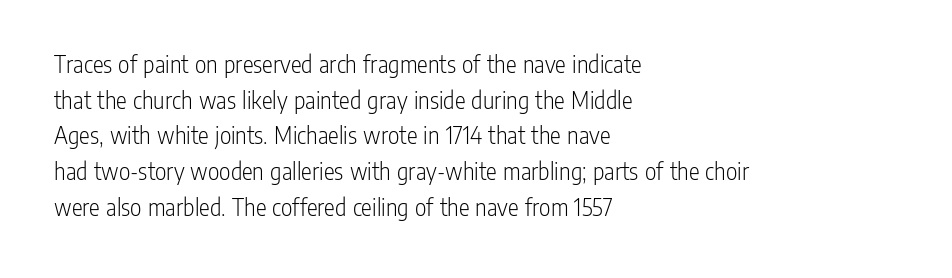
Q: Is the text bold? A: No.
Q: Is the text italic (slanted)? A: No, it is upright.
Q: Is the text underlined? A: No.
Q: How is the paragraph aligned? A: Left-aligned.
Q: Is the spacing between letters normal or unusually wide? A: Normal.
Q: Is the spacing between lines tight, normal or loose? A: Normal.
